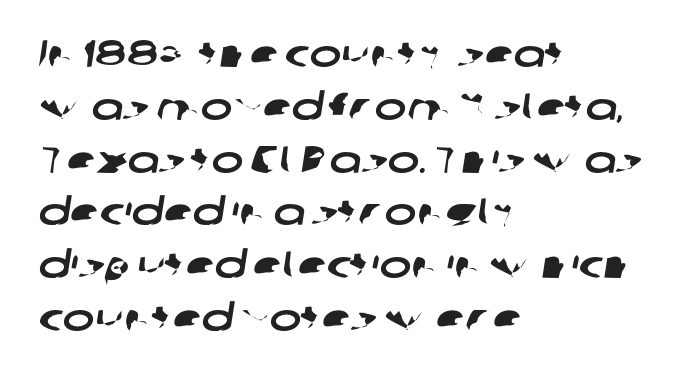
Underlining? Definitely not there. Each letter keeps its own natural width here, so spacing adapts to shape. The designer left line spacing at the default. Examine the stroke ends and you'll find no serifs. The tracking reads as untouched default to a designer's eye. Which margin do the lines hug? The left one — the right edge is uneven.
